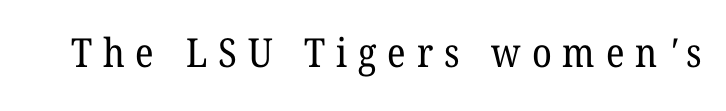
Q: Is the text bold? A: No.
Q: Is the typeface a serif or a sans-serif typeface? A: Serif.
Q: Is the text underlined? A: No.
Q: Is the spacing between letters normal or unusually wide? A: Unusually wide.
Q: Width (condensed, normal, or wide)? A: Normal.
Q: Stroke contrast? A: Low.
Q: x-height? A: Medium.
Q: Monospaced? A: No.
